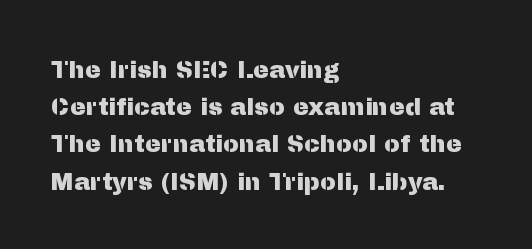
Q: Is the text italic (slanted)? A: No, it is upright.
Q: Is the text underlined? A: No.
Q: How is the paragraph aligned? A: Left-aligned.
Q: Is the spacing between letters normal or unusually wide? A: Normal.
Q: Is the spacing between lines tight, normal or loose? A: Normal.
